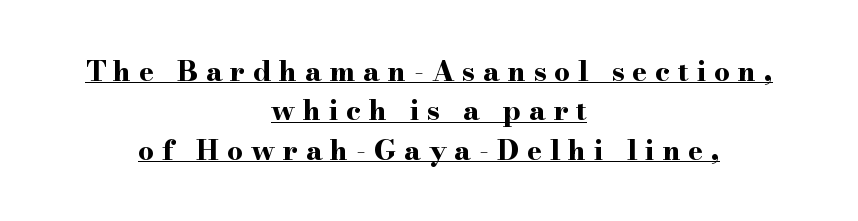
Q: Is the text bold? A: Yes.
Q: Is the text italic (slanted)? A: No, it is upright.
Q: Is the typeface a serif or a sans-serif typeface? A: Serif.
Q: Is the text underlined? A: Yes.
Q: How is the paragraph aligned? A: Centered.
Q: Is the spacing between letters normal or unusually wide? A: Unusually wide.
Q: Is the spacing between lines tight, normal or loose? A: Normal.
Q: Width (condensed, normal, or wide)? A: Wide.
Q: Stroke contrast? A: High.
Q: x-height? A: Small.
Q: Monospaced? A: No.
